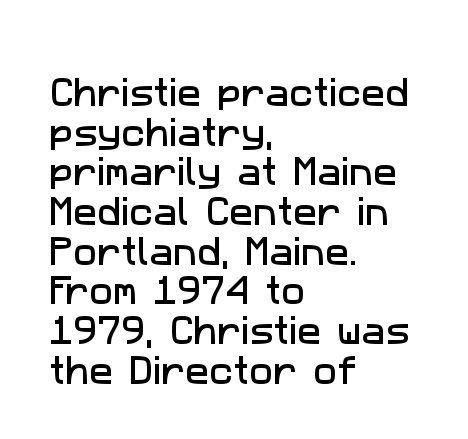
Caption: standard tracking, unaltered. Each letter keeps its own natural width here, so spacing adapts to shape. The paragraph has a hard left edge and a soft right edge. The passage shown is typeset with a sans-serif family. No word sits above an underline.
